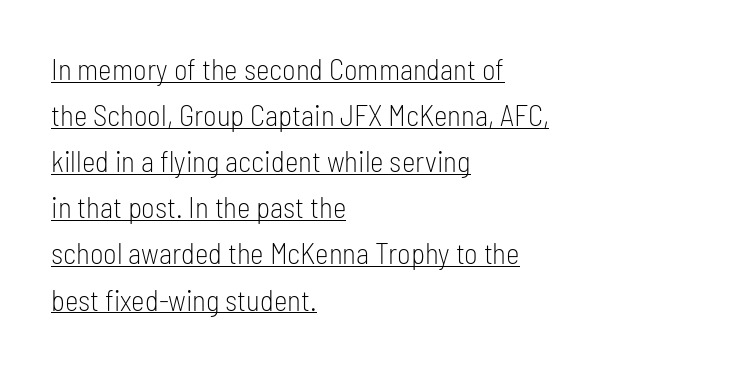
Regarding serifs, this sample does without them. The setting favours the left margin, as ordinary paragraphs usually do. Is there any slant? The stems are plumb. Weight: in the light-to-regular range. This sample has the flowing, uneven cadence of proportional lettering.
